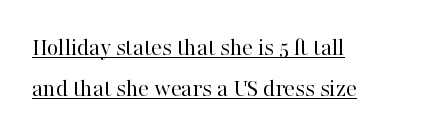
No letter is thick-stroked: the sample isn't bold. Vertically, the passage feels balanced, rows spaced as you'd expect. Nothing unusual about the tracking: characters are spaced as the font intends. Notice how the stems are strictly vertical — no italics here. Students, observe the line beneath the letters — that is underlining.
